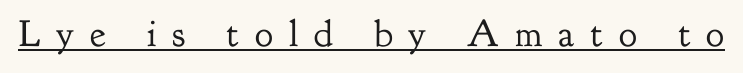
These lines were composed using upright roman letters. The passage shown is typed in a proportional face where columns would drift. Stems here are at most as thick as an everyday book face. You can tell from the footed stems that serif type was used. The specimen includes a rule beneath the text block's lines. Substantial extra tracking has been applied to these lines.
